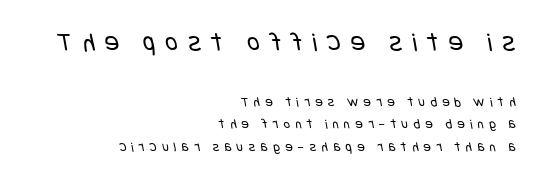
The image shows 27 px text type; set right-aligned, normal line spacing (1.63x), unusually wide letter spacing (+0.38 em), not underlined; the first (top) block is 1.93x larger.
